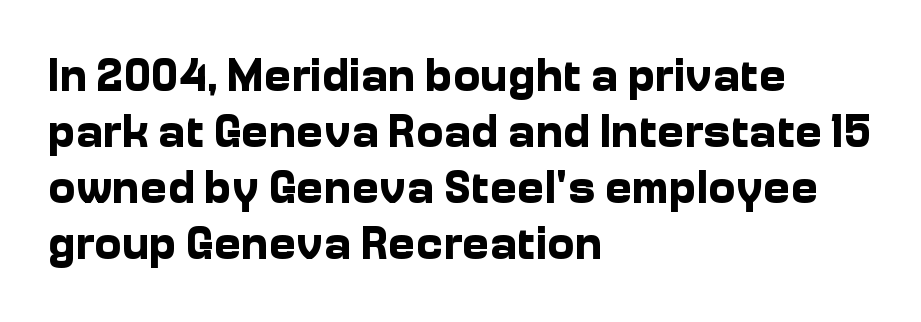
Notice how the stems are strictly vertical — no italics here. The letters advance in unequal steps, a hallmark of proportional type. Has an underline been added? It has not. Nothing unusual about the tracking: characters are spaced as the font intends.
